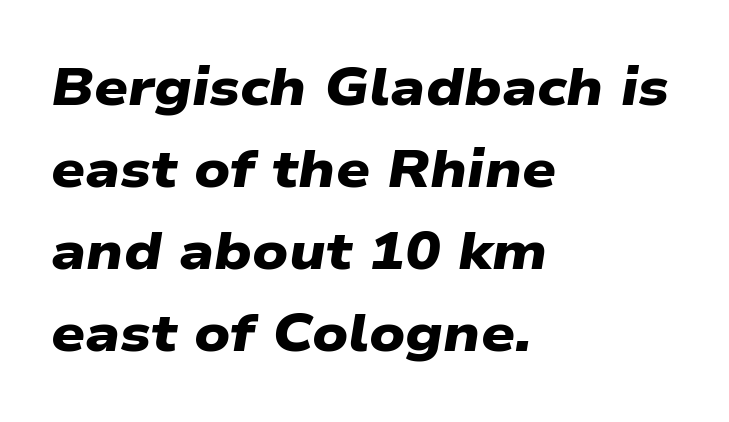
Horizontal bands of white between lines are of average thickness. Does the copy run flush right? No — it runs flush left. Every letter is thick-stroked: bold, no question. Descenders are the only things crossing below the line.
